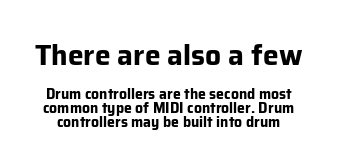
The image shows 28 px bold sans-serif type, upright; set tight line spacing (1.0x), normal letter spacing, not underlined; the first (top) block is 2.0x larger; low stroke contrast and a medium x-height.
